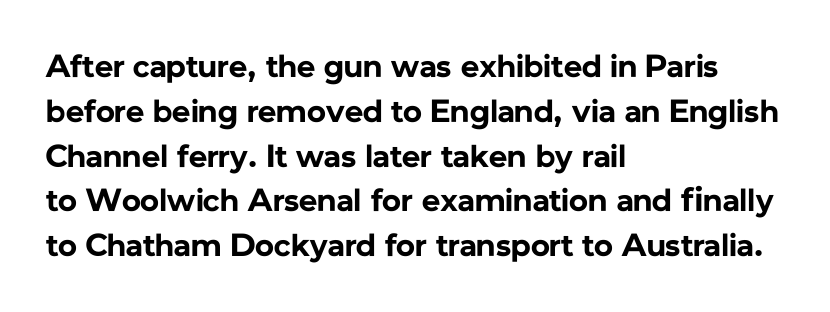
The image shows 32 px bold sans-serif type, upright; set left-aligned, normal line spacing (1.4x), normal letter spacing, not underlined; low stroke contrast and a medium x-height.
